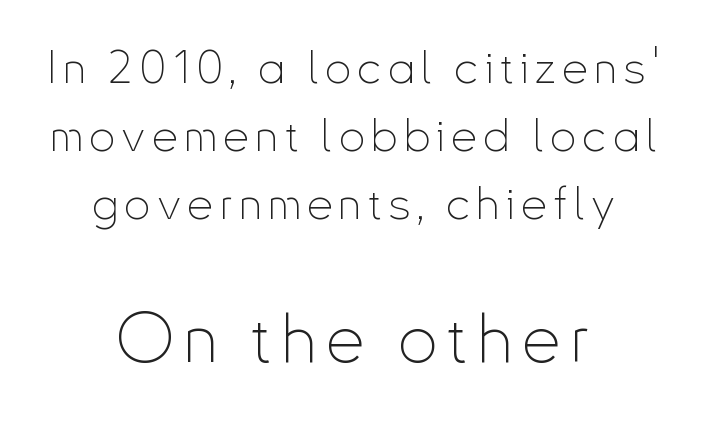
The image shows 69 px thin, condensed sans-serif type, upright; set centered, normal line spacing (1.48x), not underlined; the second (bottom) block is 1.5x larger; low stroke contrast and a small x-height.
